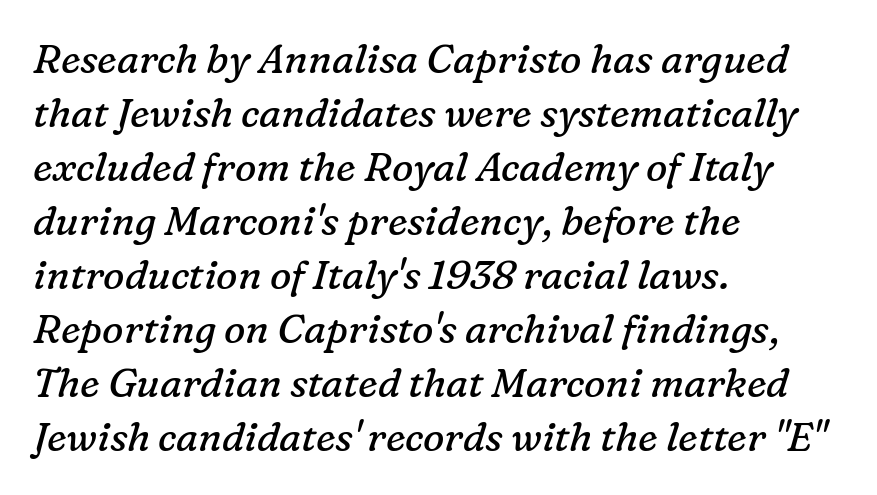
Every character sits at an angle, as italics do. Anything drawn beneath the words? Only blank space. The letterforms sit shoulder to shoulder at normal distance. Think of a printed novel: that variable character pitch is what you see here. Ink coverage per letter is moderate at most. Font category for this specimen: serif.
